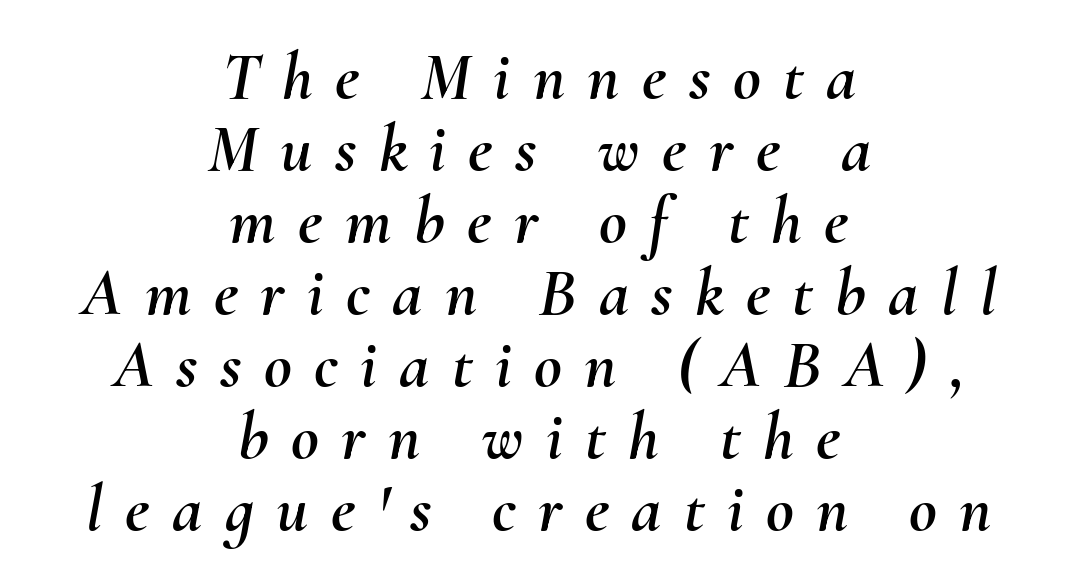
{"italic": "yes", "lean": "right", "slant_degrees": 10, "width": "normal", "stroke_contrast": "medium", "x_height": "small", "monospaced": "no", "underline": "no", "align": "center", "line_spacing": "tight", "line_spacing_ratio": 1.06, "letter_spacing": "wide", "letter_spacing_em": 0.33, "glyph_px": 68}
